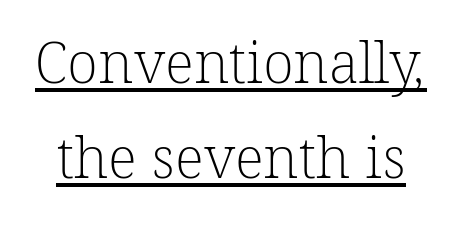
{"serif": "yes", "bold": "no", "weight": "light", "width": "normal", "stroke_contrast": "low", "x_height": "medium", "monospaced": "no", "underline": "yes", "line_spacing": "normal", "line_spacing_ratio": 1.66, "letter_spacing": "normal", "letter_spacing_em": 0.0, "glyph_px": 57}
